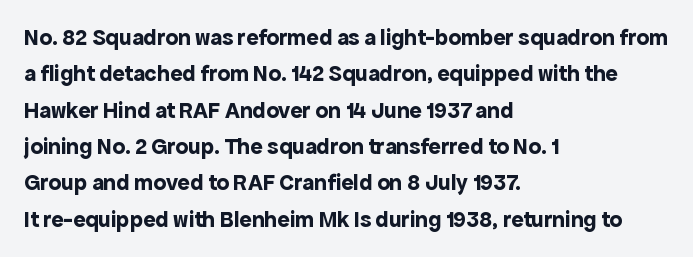
Q: Is the text bold? A: Yes.
Q: Is the text italic (slanted)? A: No, it is upright.
Q: Is the text underlined? A: No.
Q: How is the paragraph aligned? A: Left-aligned.
Q: Is the spacing between letters normal or unusually wide? A: Normal.
Q: Is the spacing between lines tight, normal or loose? A: Normal.
